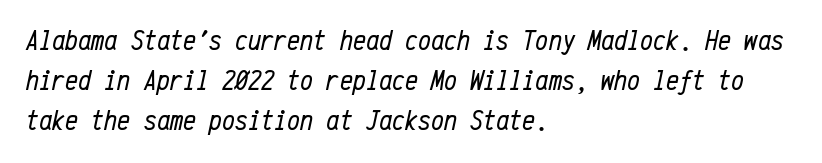
The image shows 29 px regular-weight, condensed type, italic (leaning right), monospaced; set left-aligned, normal line spacing (1.38x), normal letter spacing, not underlined; low stroke contrast and a medium x-height.
